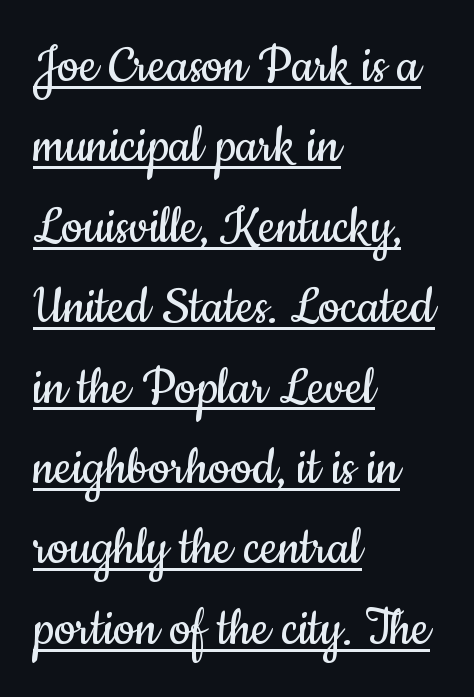
{"serif": "no", "bold": "no", "weight": "regular", "width": "condensed", "stroke_contrast": "low", "x_height": "small", "monospaced": "no", "underline": "yes", "align": "left", "line_spacing": "normal", "line_spacing_ratio": 1.34, "letter_spacing": "normal", "letter_spacing_em": 0.0, "glyph_px": 60}
